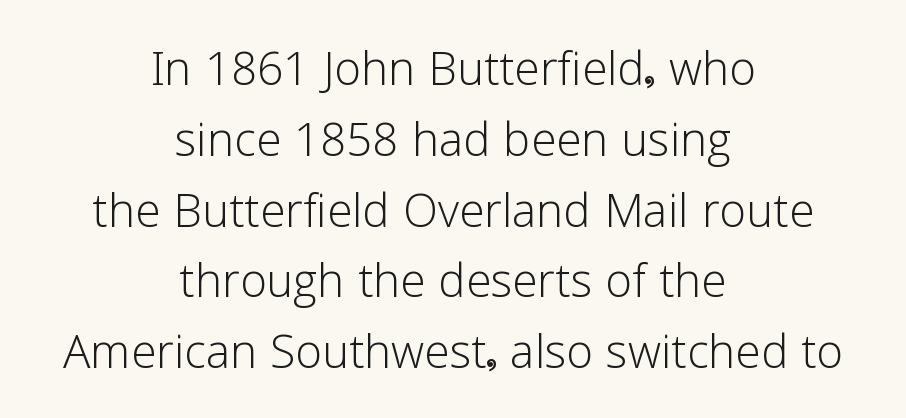
Q: Is the text bold? A: No.
Q: Is the text italic (slanted)? A: No, it is upright.
Q: Is the typeface a serif or a sans-serif typeface? A: Sans-serif.
Q: Is the text underlined? A: No.
Q: How is the paragraph aligned? A: Centered.
Q: Is the spacing between letters normal or unusually wide? A: Normal.
Q: Width (condensed, normal, or wide)? A: Normal.
Q: Stroke contrast? A: Low.
Q: x-height? A: Medium.
Q: Monospaced? A: No.
